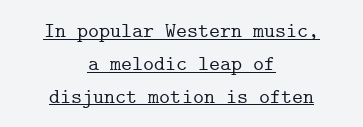
Does the lettering tilt? It doesn't — this is upright. This is underlined copy, the kind a proofreader might mark for attention. The passage shown has conventional tracking throughout. Which margin do the lines hug? Neither — every line sits in the middle. This sample keeps an unexceptional amount of space between lines.
